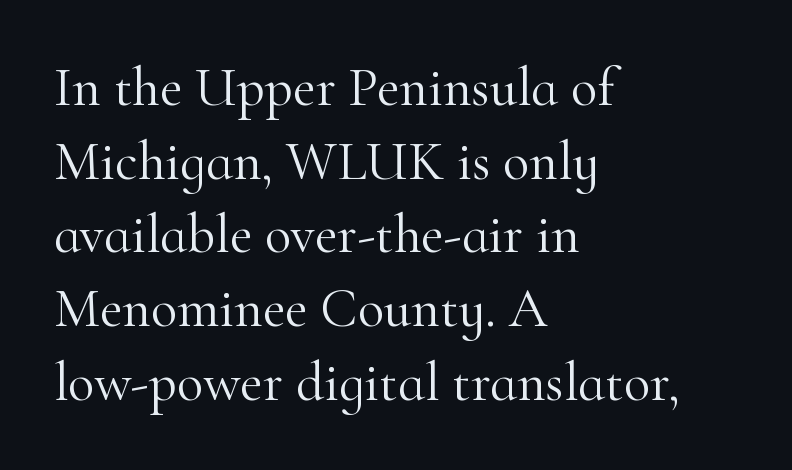
These glyphs show unthickened strokes, regular width or finer. Glyph-to-glyph distance matches everyday printed text. Left-aligned paragraph, ragged on the right. Line spacing here is normal. Look at the bottom of the vertical strokes: they flare into serifs here.
